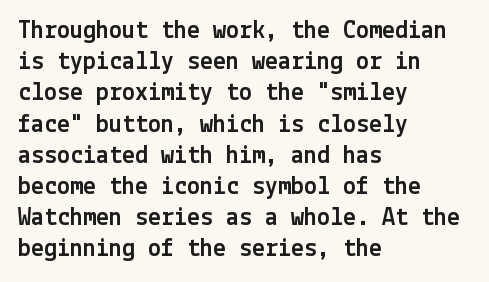
{"italic": "no", "underline": "no", "align": "left", "line_spacing_ratio": 1.2, "letter_spacing": "normal", "letter_spacing_em": 0.0, "glyph_px": 26}
